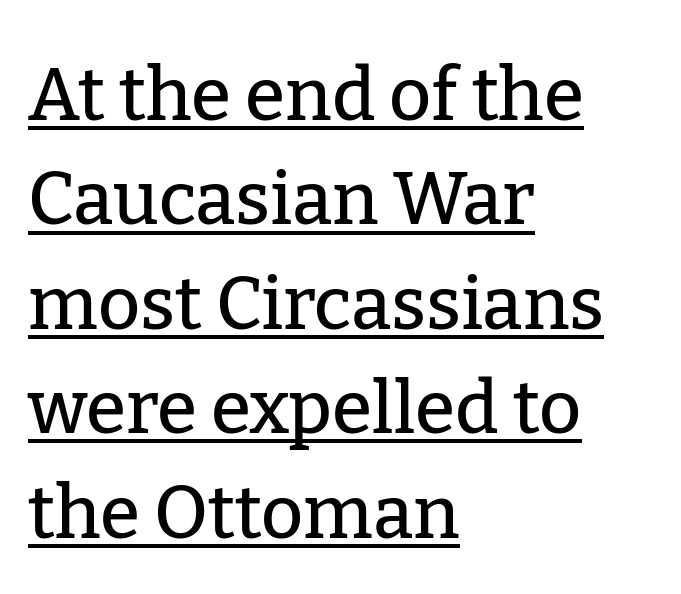
Q: Is the text italic (slanted)? A: No, it is upright.
Q: Is the typeface a serif or a sans-serif typeface? A: Serif.
Q: Is the text underlined? A: Yes.
Q: How is the paragraph aligned? A: Left-aligned.
Q: Is the spacing between letters normal or unusually wide? A: Normal.
Q: Is the spacing between lines tight, normal or loose? A: Normal.
Q: Width (condensed, normal, or wide)? A: Normal.
Q: Stroke contrast? A: Low.
Q: x-height? A: Medium.
Q: Monospaced? A: No.
